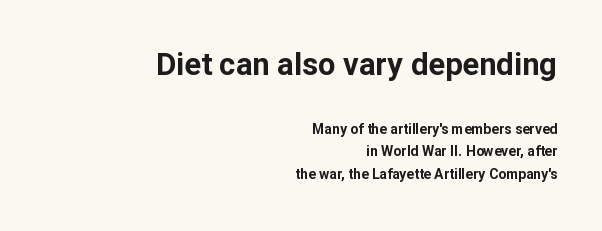
Q: Is the text bold? A: Yes.
Q: Is the text italic (slanted)? A: No, it is upright.
Q: Is the typeface a serif or a sans-serif typeface? A: Sans-serif.
Q: Is the text underlined? A: No.
Q: How is the paragraph aligned? A: Right-aligned.
Q: Is the spacing between letters normal or unusually wide? A: Normal.
Q: Is the spacing between lines tight, normal or loose? A: Normal.
Q: Which block of text is set in a larger size, the first (top) or the second (bottom)? A: The first (top) one.
Q: Width (condensed, normal, or wide)? A: Normal.
Q: Stroke contrast? A: Low.
Q: x-height? A: Medium.
Q: Monospaced? A: No.
